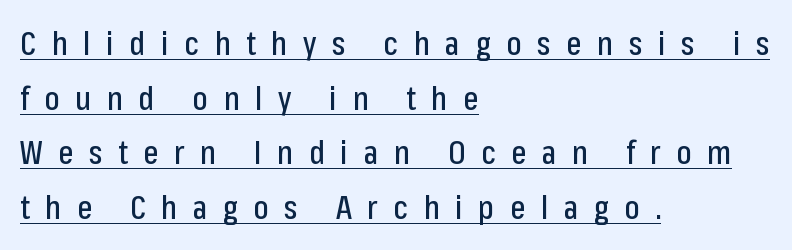
The image shows 32 px condensed sans-serif type, upright; set left-aligned, line spacing 1.71x, unusually wide letter spacing (+0.49 em), underlined; low stroke contrast and a medium x-height.
